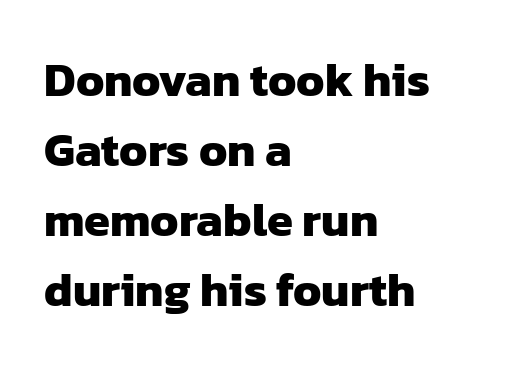
Q: Is the text bold? A: Yes.
Q: Is the typeface a serif or a sans-serif typeface? A: Sans-serif.
Q: Is the text underlined? A: No.
Q: How is the paragraph aligned? A: Left-aligned.
Q: Is the spacing between letters normal or unusually wide? A: Normal.
Q: Is the spacing between lines tight, normal or loose? A: Normal.
Q: Width (condensed, normal, or wide)? A: Normal.
Q: Stroke contrast? A: Low.
Q: x-height? A: Medium.
Q: Monospaced? A: No.
